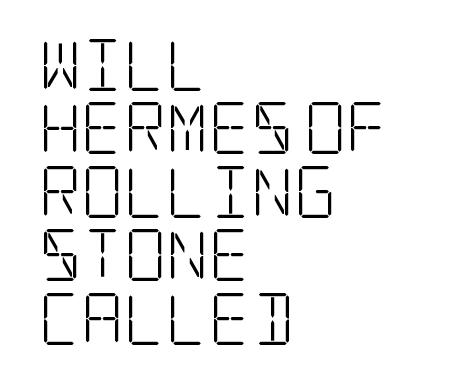
{"serif": "yes", "italic": "no", "bold": "no", "weight": "light", "width": "condensed", "stroke_contrast": "low", "x_height": "large", "underline": "no", "align": "left", "line_spacing_ratio": 1.22, "letter_spacing": "normal", "letter_spacing_em": 0.0, "glyph_px": 52}
